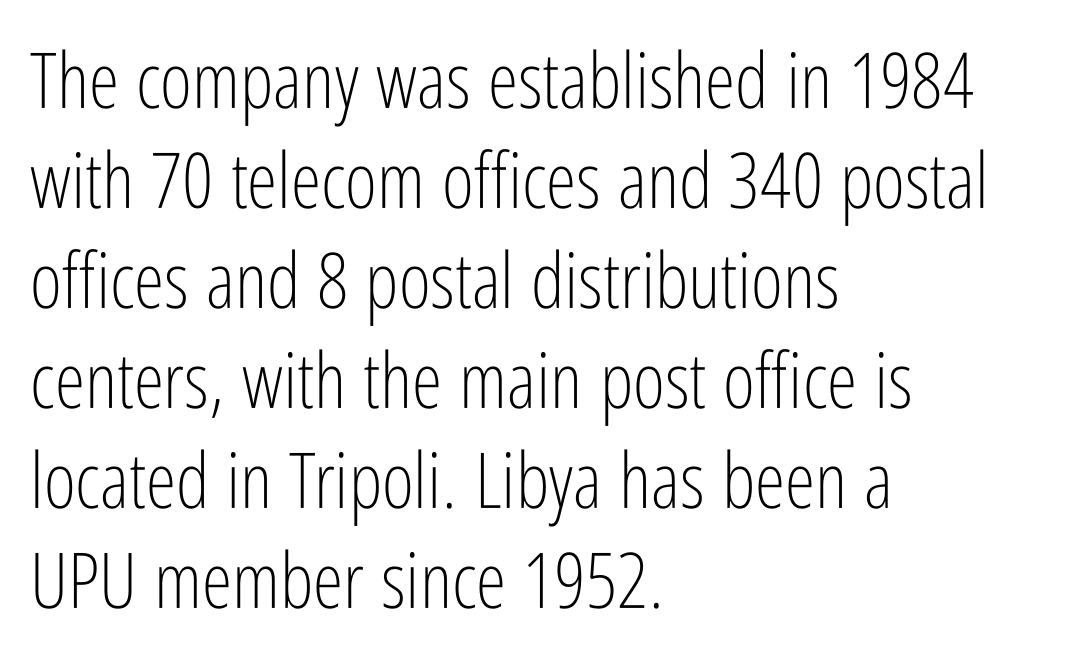
Q: Is the text bold? A: No.
Q: Is the text italic (slanted)? A: No, it is upright.
Q: Is the typeface a serif or a sans-serif typeface? A: Sans-serif.
Q: Is the text underlined? A: No.
Q: How is the paragraph aligned? A: Left-aligned.
Q: Is the spacing between letters normal or unusually wide? A: Normal.
Q: Is the spacing between lines tight, normal or loose? A: Normal.
Q: Width (condensed, normal, or wide)? A: Condensed.
Q: Stroke contrast? A: Low.
Q: x-height? A: Medium.
Q: Monospaced? A: No.
